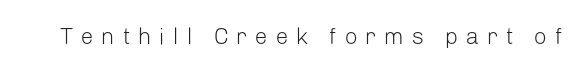
{"italic": "no", "bold": "no", "underline": "no", "letter_spacing": "wide", "letter_spacing_em": 0.33, "glyph_px": 23}
